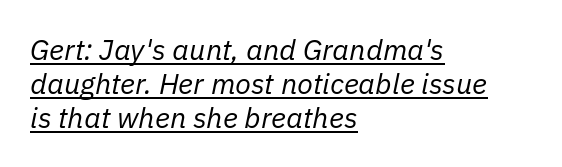
Words appear dense and cohesive because spacing is normal. Short and long lines alike share a common starting point at left. Character widths vary here, with narrow letters taking less room than wide ones. Weight: not bold — regular or lighter. Like a heading marked for emphasis, these lines bear an underscore. Tall strokes in this sample are angled rather than plumb.
